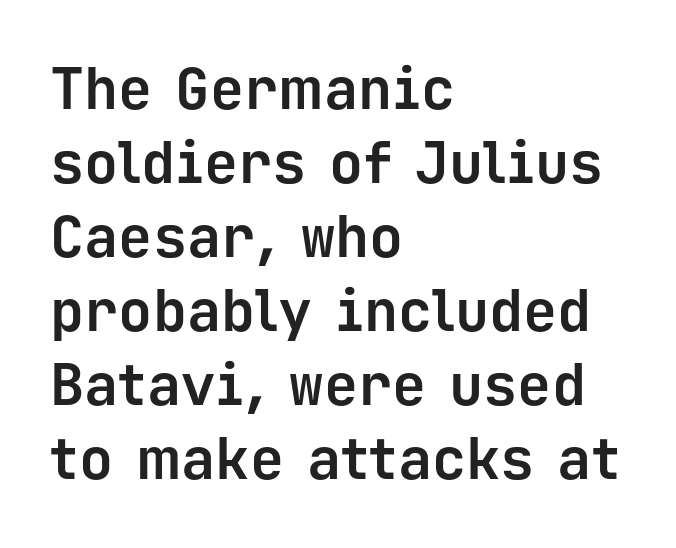
The image shows 57 px bold sans-serif type, upright, monospaced; set left-aligned, normal line spacing (1.3x), normal letter spacing, not underlined; low stroke contrast and a medium x-height.
